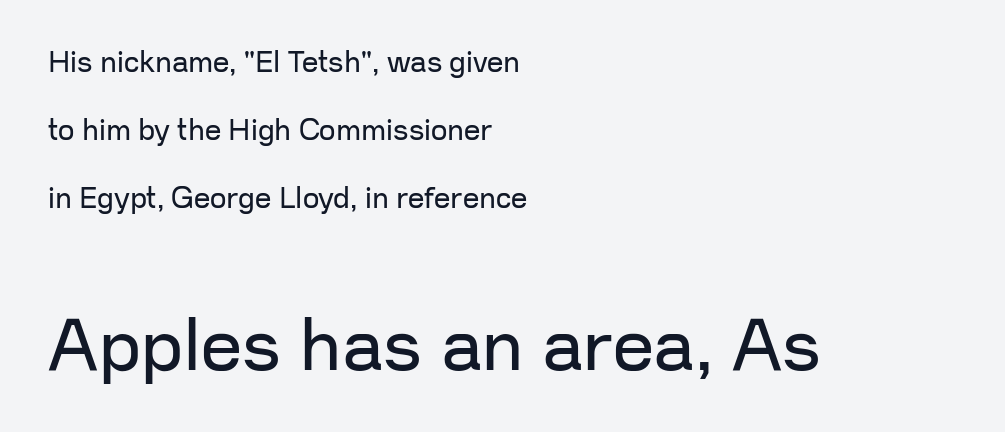
{"serif": "no", "italic": "no", "bold": "no", "weight": "regular", "width": "normal", "stroke_contrast": "low", "x_height": "medium", "monospaced": "no", "underline": "no", "align": "left", "line_spacing": "loose", "line_spacing_ratio": 2.34, "letter_spacing": "normal", "letter_spacing_em": 0.0, "larger_block": "second", "size_ratio": 2.52, "glyph_px": 73}
